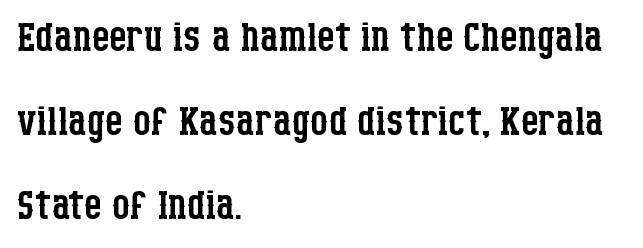
Letterform terminals end in serifs throughout the passage. No chunkiness to these letters — they're not bold. Interline gaps are of average width in this sample. Characters follow at the spacing the type designer built in. The rendering uses natural spacing where letterforms have individual widths.
